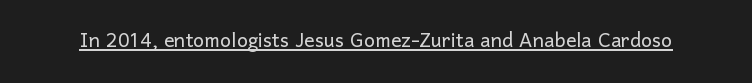
The image shows 26 px text type, upright; set normal letter spacing, underlined.
